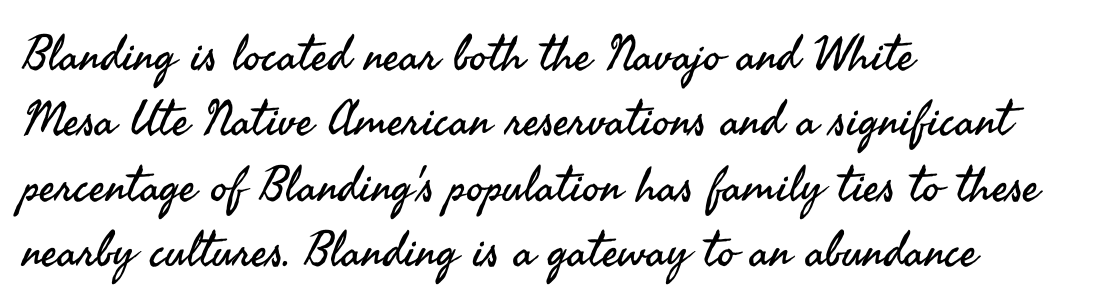
{"serif": "no", "bold": "no", "weight": "regular", "width": "normal", "stroke_contrast": "medium", "x_height": "small", "monospaced": "no", "underline": "no", "align": "left", "line_spacing": "normal", "line_spacing_ratio": 1.36, "letter_spacing": "normal", "letter_spacing_em": 0.0, "glyph_px": 48}
